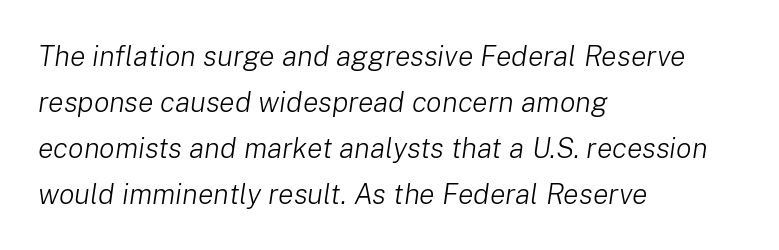
The image shows 29 px light type, italic (leaning right); set left-aligned, normal line spacing (1.59x), normal letter spacing, not underlined; low stroke contrast and a medium x-height.
